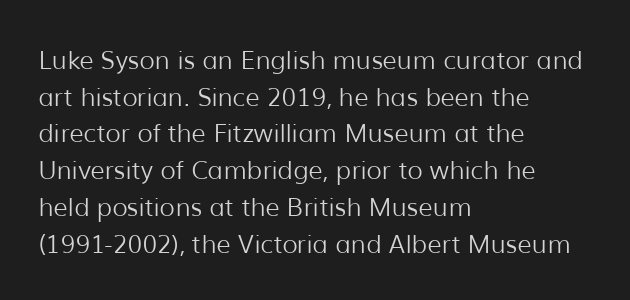
The image shows 25 px text type, upright; set left-aligned, normal line spacing (1.47x), normal letter spacing, not underlined.
